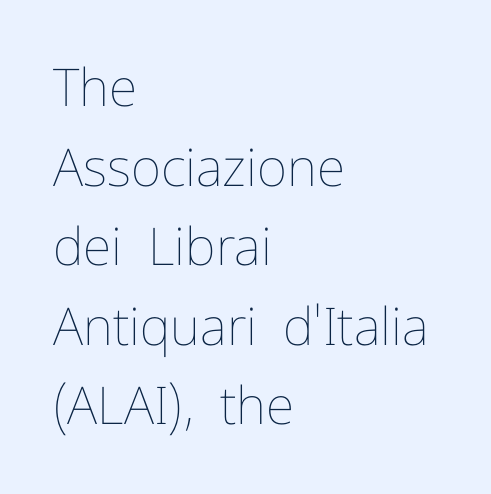
The image shows 52 px thin type, upright; set left-aligned, normal line spacing (1.53x), normal letter spacing, not underlined; low stroke contrast and a medium x-height.
